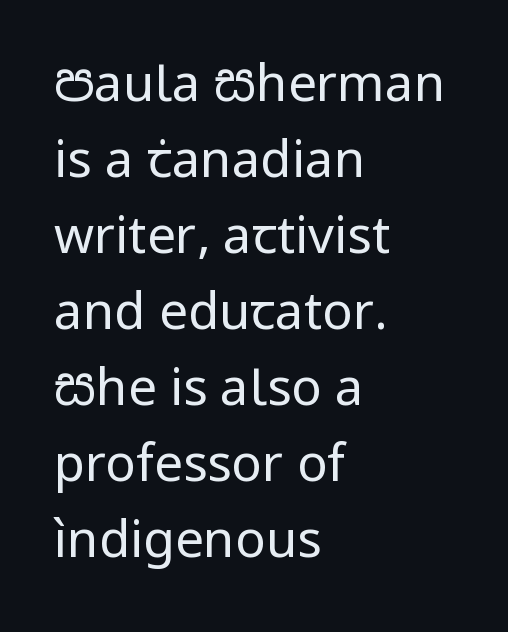
Q: Is the text bold? A: No.
Q: Is the text italic (slanted)? A: No, it is upright.
Q: Is the typeface a serif or a sans-serif typeface? A: Sans-serif.
Q: Is the text underlined? A: No.
Q: How is the paragraph aligned? A: Left-aligned.
Q: Is the spacing between letters normal or unusually wide? A: Normal.
Q: Is the spacing between lines tight, normal or loose? A: Normal.
Q: Width (condensed, normal, or wide)? A: Normal.
Q: Stroke contrast? A: Low.
Q: x-height? A: Medium.
Q: Monospaced? A: No.
